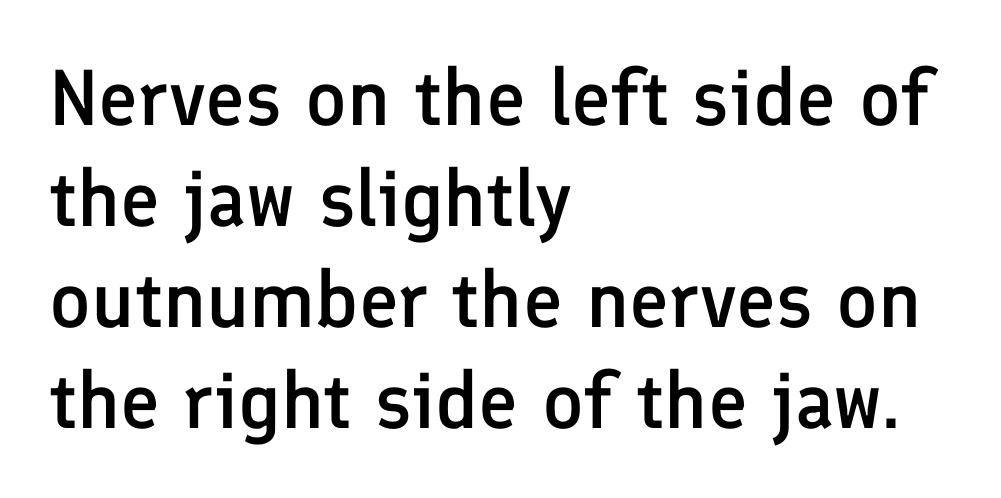
The image shows 79 px semibold sans-serif type, upright; set left-aligned, normal line spacing (1.28x), normal letter spacing, not underlined; low stroke contrast and a medium x-height.
